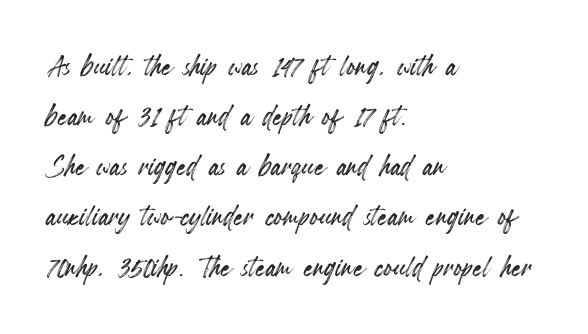
The image shows 38 px condensed type; set left-aligned, normal line spacing (1.32x), normal letter spacing, not underlined; a small x-height.
